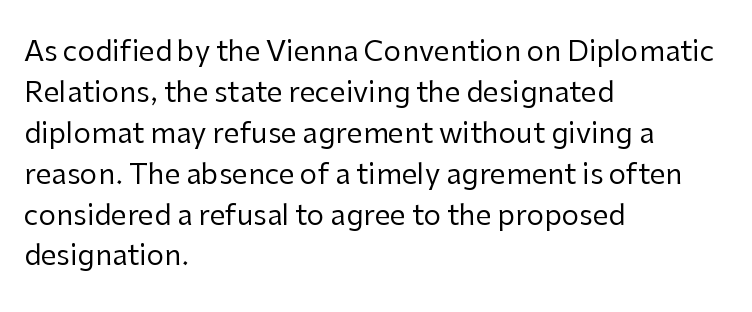
Glance below the letters and you will spot only blank space. These lines are set flush left with a ragged right edge. Upright lettering throughout. Leading matches the norm, producing a regular column.
